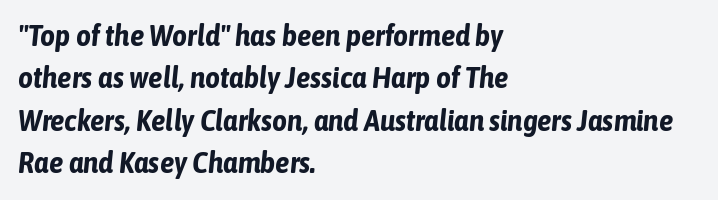
The image shows 29 px bold, condensed type, italic (leaning right); set left-aligned, normal line spacing (1.46x), normal letter spacing, not underlined; low stroke contrast and a medium x-height.
